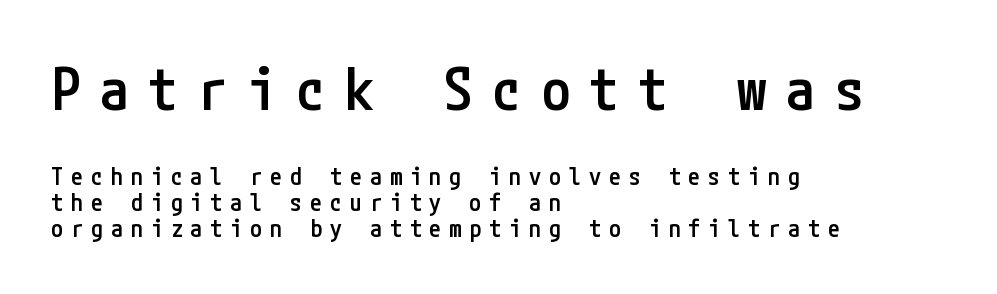
Q: Is the text bold? A: Semi-bold.
Q: Is the text italic (slanted)? A: No, it is upright.
Q: Is the typeface a serif or a sans-serif typeface? A: Sans-serif.
Q: Is the text underlined? A: No.
Q: How is the paragraph aligned? A: Left-aligned.
Q: Is the spacing between letters normal or unusually wide? A: Unusually wide.
Q: Is the spacing between lines tight, normal or loose? A: Tight.
Q: Which block of text is set in a larger size, the first (top) or the second (bottom)? A: The first (top) one.
Q: Width (condensed, normal, or wide)? A: Condensed.
Q: Stroke contrast? A: Low.
Q: x-height? A: Medium.
